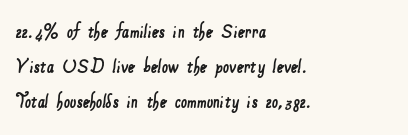
Q: Is the text underlined? A: No.
Q: How is the paragraph aligned? A: Left-aligned.
Q: Is the spacing between letters normal or unusually wide? A: Normal.
Q: Is the spacing between lines tight, normal or loose? A: Normal.
